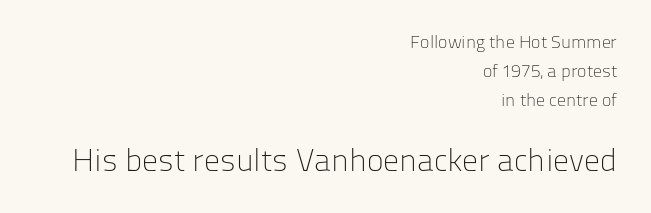
In terms of letterform style, serifs are entirely absent. The lines sit at an ordinary, default distance from one another. Check under the words: just untouched page. You can tell it's not italic because the verticals are truly vertical. Type size steps up from the first block to the second. Inter-character spacing is left at the font's built-in metrics.
